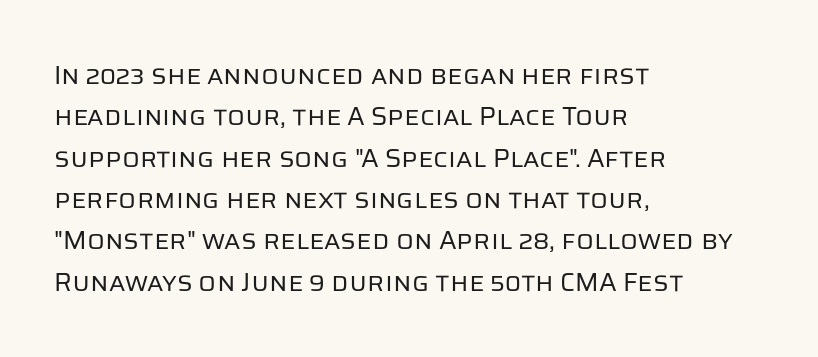
The image shows 26 px text type, upright; set left-aligned, normal line spacing (1.59x), normal letter spacing, not underlined.
